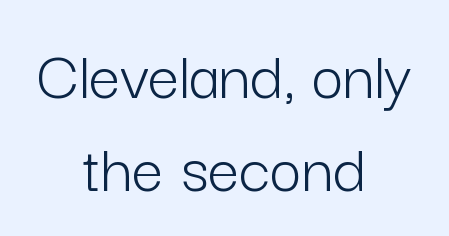
Q: Is the text bold? A: No.
Q: Is the text italic (slanted)? A: No, it is upright.
Q: Is the typeface a serif or a sans-serif typeface? A: Sans-serif.
Q: Is the text underlined? A: No.
Q: How is the paragraph aligned? A: Centered.
Q: Is the spacing between letters normal or unusually wide? A: Normal.
Q: Is the spacing between lines tight, normal or loose? A: Normal.
Q: Width (condensed, normal, or wide)? A: Normal.
Q: Stroke contrast? A: Low.
Q: x-height? A: Medium.
Q: Monospaced? A: No.
